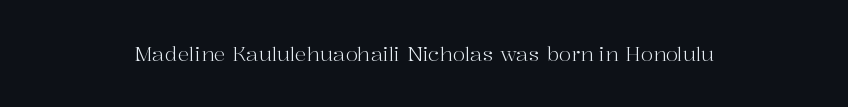
Posture: upright roman. Short note: letters normally spaced. The weight would be labelled regular, book, light, or lighter still. Lines of text with bare space underneath.
